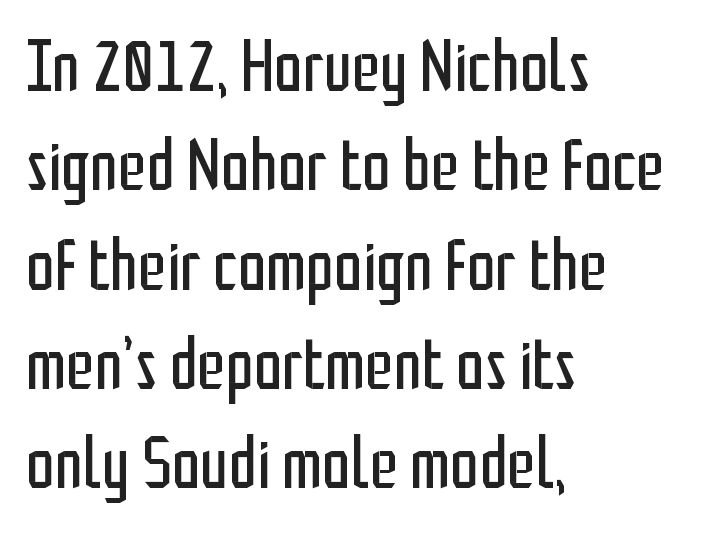
Q: Is the text bold? A: No.
Q: Is the text italic (slanted)? A: No, it is upright.
Q: Is the typeface a serif or a sans-serif typeface? A: Sans-serif.
Q: Is the text underlined? A: No.
Q: How is the paragraph aligned? A: Left-aligned.
Q: Is the spacing between letters normal or unusually wide? A: Normal.
Q: Is the spacing between lines tight, normal or loose? A: Normal.
Q: Width (condensed, normal, or wide)? A: Condensed.
Q: Stroke contrast? A: Low.
Q: x-height? A: Medium.
Q: Monospaced? A: No.
